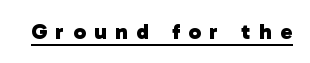
The image shows 22 px bold type; set unusually wide letter spacing (+0.4 em), underlined.
